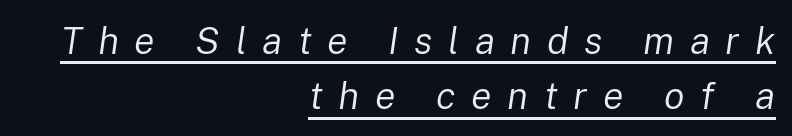
Quick note: underline on. Baseline-to-baseline distance is the conventional proportion of letter height. The face used here is proportionally spaced, like ordinary book or web type. In CSS terms this would be text-align: right. Style check: oblique.
